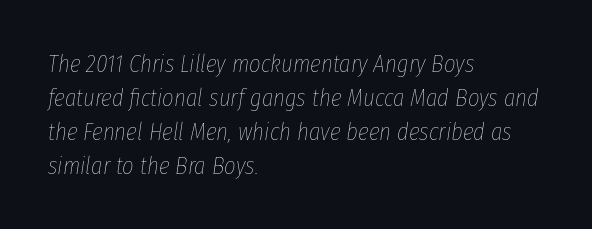
No word sits above an underline. Caption: multi-line text, flush left, ragged right. A normal amount of white space separates one row of letters from the next. Yep, that's italic — everything's leaning.
